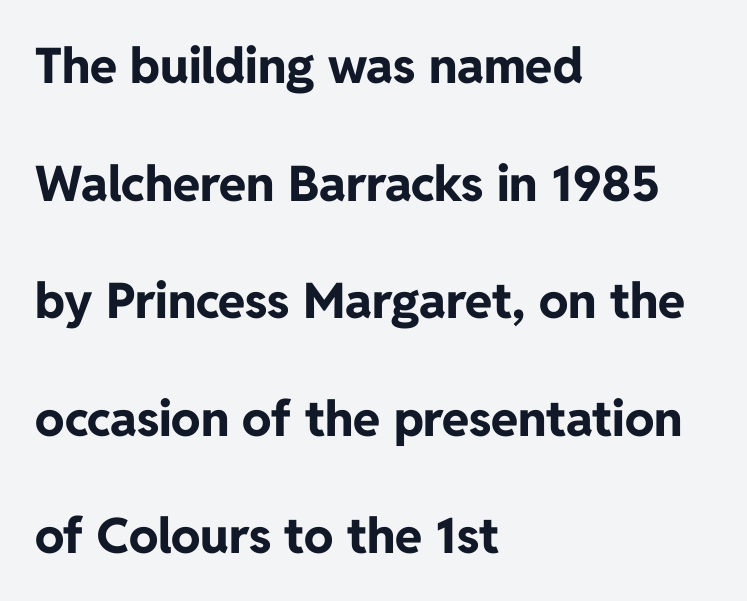
Think of a printed novel: that variable character pitch is what you see here. If you drew a ruler down the left edge, every line would touch it. Posture: vertical. Short note: letters normally spaced. The passage shown is not underscored anywhere. Set as a true bold cut, around the 700 mark.
